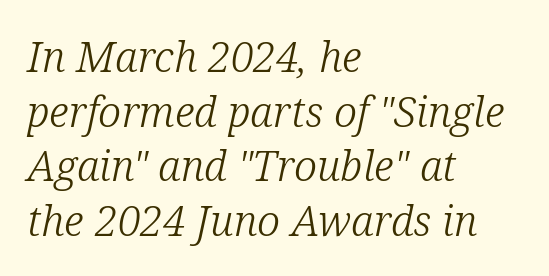
The image shows 42 px light serif type, italic (leaning right); set left-aligned, normal line spacing (1.3x), normal letter spacing, not underlined; low stroke contrast and a medium x-height.
